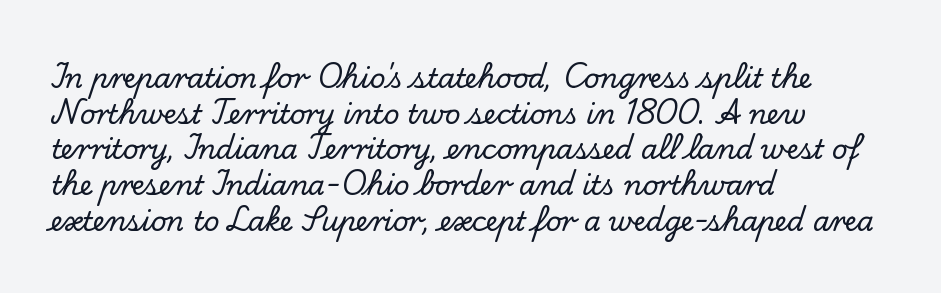
{"underline": "no", "align": "left", "line_spacing": "normal", "line_spacing_ratio": 1.32, "letter_spacing": "normal", "letter_spacing_em": 0.0, "glyph_px": 27}
